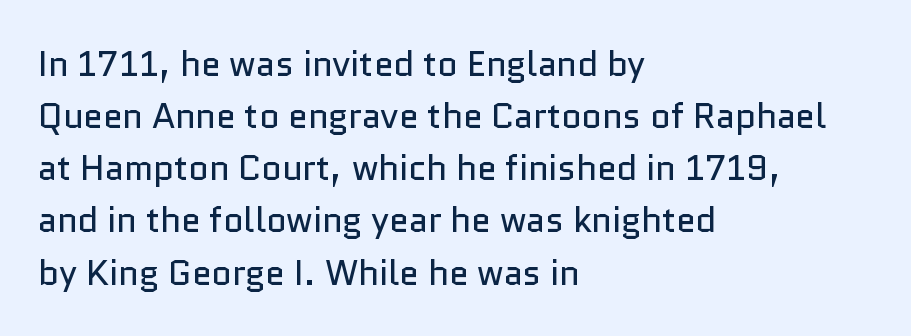
The image shows 35 px regular-weight sans-serif type, upright; set left-aligned, normal line spacing (1.49x), normal letter spacing, not underlined; low stroke contrast and a medium x-height.
